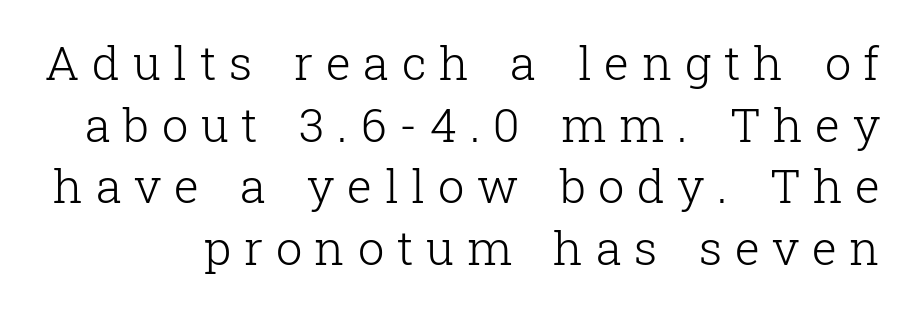
The font is comparable to plain body text, perhaps lighter. Clear beneath every line of the passage. The passage shown stacks its lines at a standard gap. A roman cut, with each character standing at attention. A serif font was chosen for this passage. Character widths vary here, with narrow letters taking less room than wide ones.
